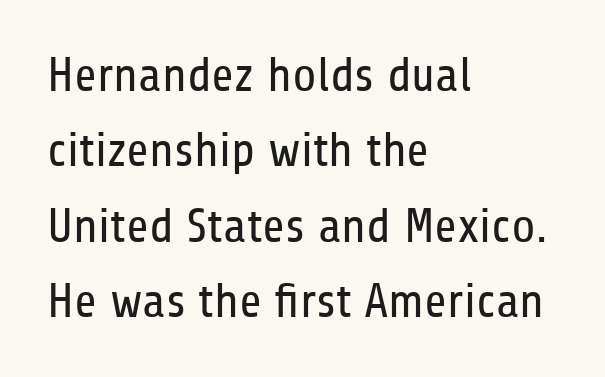
The image shows 49 px regular-weight, condensed sans-serif type, upright; set left-aligned, normal line spacing (1.54x), normal letter spacing, not underlined; low stroke contrast and a medium x-height.
